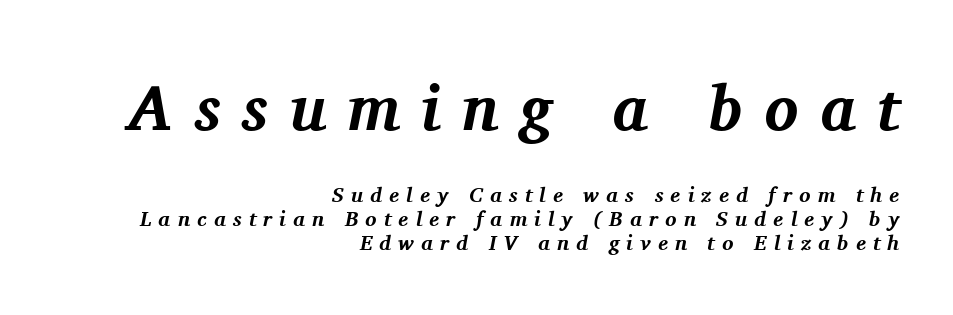
Q: Is the text bold? A: Yes.
Q: Is the text italic (slanted)? A: Yes, it leans right by about 11 degrees.
Q: Is the typeface a serif or a sans-serif typeface? A: Serif.
Q: Is the text underlined? A: No.
Q: How is the paragraph aligned? A: Right-aligned.
Q: Is the spacing between letters normal or unusually wide? A: Unusually wide.
Q: Is the spacing between lines tight, normal or loose? A: Tight.
Q: Which block of text is set in a larger size, the first (top) or the second (bottom)? A: The first (top) one.
Q: Width (condensed, normal, or wide)? A: Normal.
Q: Stroke contrast? A: Medium.
Q: x-height? A: Medium.
Q: Monospaced? A: No.
